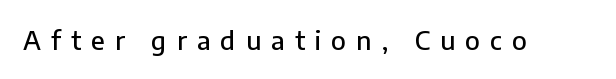
{"italic": "no", "underline": "no", "letter_spacing": "wide", "letter_spacing_em": 0.39, "glyph_px": 26}
